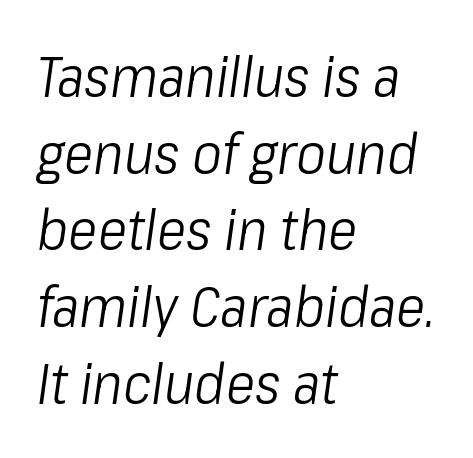
Q: Is the text bold? A: No.
Q: Is the text italic (slanted)? A: Yes, it leans right by about 8 degrees.
Q: Is the text underlined? A: No.
Q: How is the paragraph aligned? A: Left-aligned.
Q: Is the spacing between letters normal or unusually wide? A: Normal.
Q: Is the spacing between lines tight, normal or loose? A: Normal.
Q: Width (condensed, normal, or wide)? A: Condensed.
Q: Stroke contrast? A: Low.
Q: x-height? A: Medium.
Q: Monospaced? A: No.
